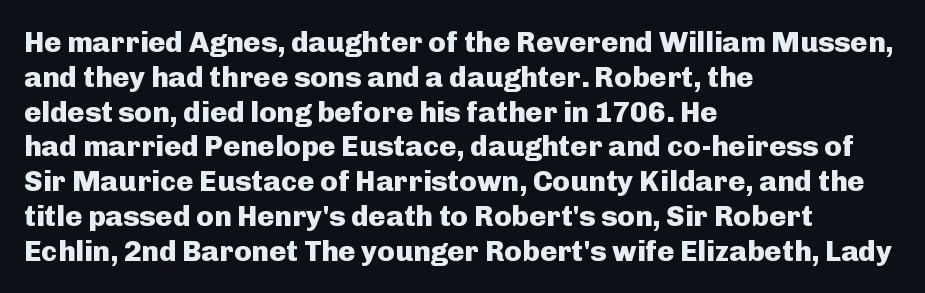
Q: Is the text bold? A: Yes.
Q: Is the text italic (slanted)? A: No, it is upright.
Q: Is the typeface a serif or a sans-serif typeface? A: Sans-serif.
Q: Is the text underlined? A: No.
Q: How is the paragraph aligned? A: Left-aligned.
Q: Is the spacing between letters normal or unusually wide? A: Normal.
Q: Width (condensed, normal, or wide)? A: Normal.
Q: Stroke contrast? A: Low.
Q: x-height? A: Medium.
Q: Monospaced? A: No.
